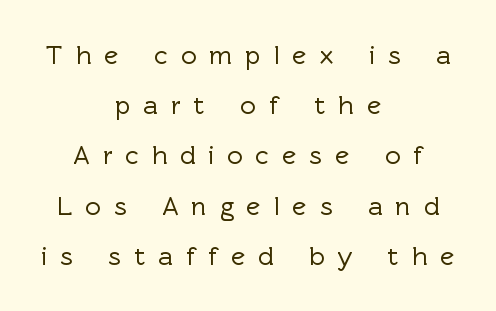
Q: Is the text italic (slanted)? A: No, it is upright.
Q: Is the text underlined? A: No.
Q: How is the paragraph aligned? A: Centered.
Q: Is the spacing between letters normal or unusually wide? A: Unusually wide.
